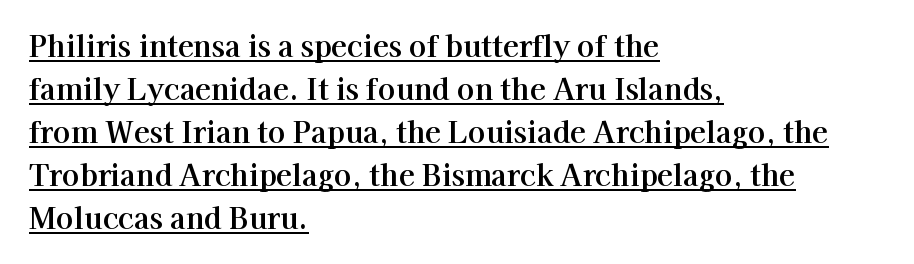
Q: Is the text italic (slanted)? A: No, it is upright.
Q: Is the typeface a serif or a sans-serif typeface? A: Serif.
Q: Is the text underlined? A: Yes.
Q: How is the paragraph aligned? A: Left-aligned.
Q: Is the spacing between letters normal or unusually wide? A: Normal.
Q: Is the spacing between lines tight, normal or loose? A: Normal.
Q: Width (condensed, normal, or wide)? A: Normal.
Q: Stroke contrast? A: High.
Q: x-height? A: Medium.
Q: Monospaced? A: No.
